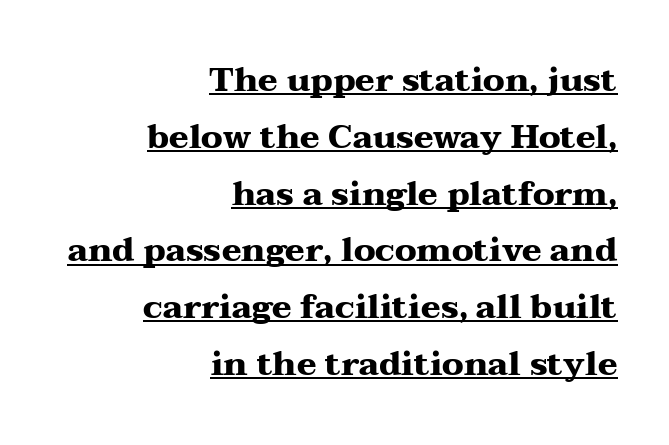
{"serif": "yes", "italic": "no", "bold": "yes", "weight": "heavy", "width": "wide", "stroke_contrast": "medium", "x_height": "medium", "monospaced": "no", "underline": "yes", "align": "right", "line_spacing_ratio": 1.72, "letter_spacing": "normal", "letter_spacing_em": 0.0, "glyph_px": 33}
